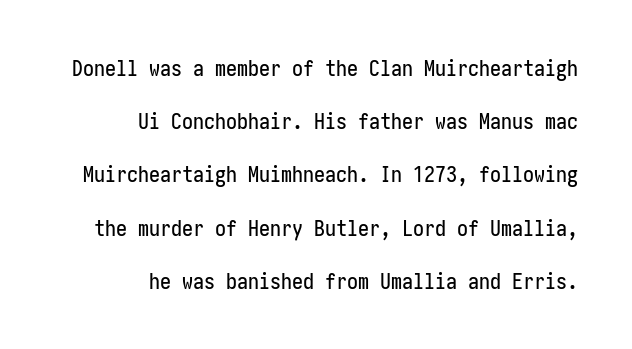
Q: Is the text italic (slanted)? A: No, it is upright.
Q: Is the text underlined? A: No.
Q: How is the paragraph aligned? A: Right-aligned.
Q: Is the spacing between letters normal or unusually wide? A: Normal.
Q: Is the spacing between lines tight, normal or loose? A: Loose.
